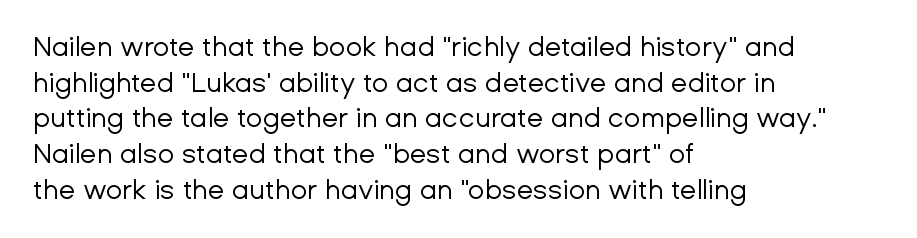
{"italic": "no", "bold": "no", "underline": "no", "align": "left", "line_spacing": "normal", "line_spacing_ratio": 1.32, "letter_spacing": "normal", "letter_spacing_em": 0.0, "glyph_px": 27}
